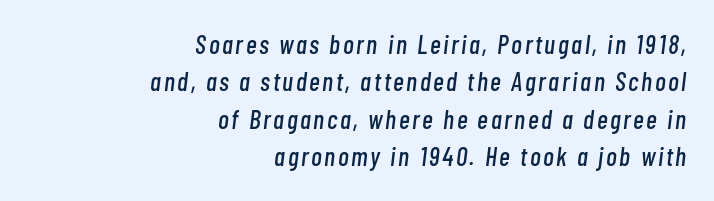
{"italic": "yes", "lean": "right", "slant_degrees": 7, "underline": "no", "align": "right", "line_spacing": "normal", "line_spacing_ratio": 1.44, "glyph_px": 26}
